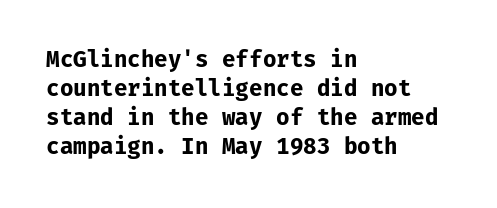
I'd describe the lettering as bold — thick and assertive. Line starts are locked; line ends wander. Nope, not italic — everything's standing straight. Only glyphs here, with clear space below each row.
